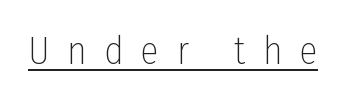
{"serif": "no", "italic": "no", "bold": "no", "weight": "thin", "width": "condensed", "stroke_contrast": "low", "x_height": "medium", "monospaced": "no", "underline": "yes", "letter_spacing": "wide", "letter_spacing_em": 0.45, "glyph_px": 40}
